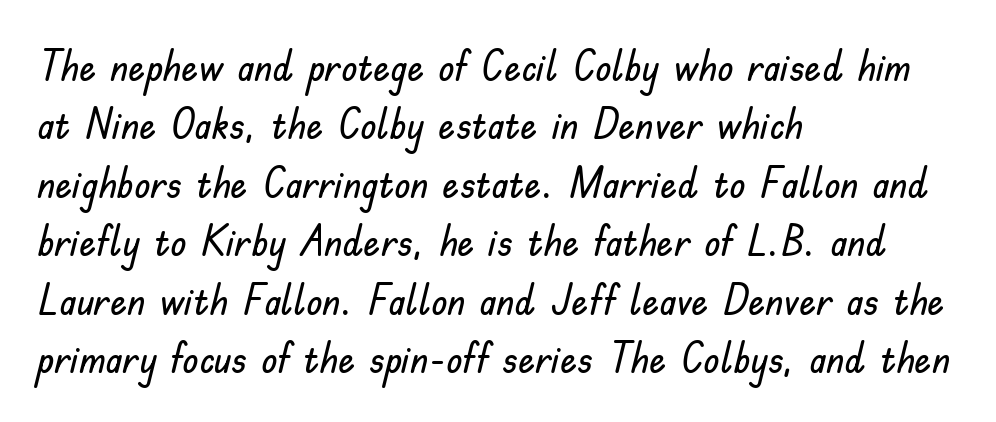
Q: Is the text italic (slanted)? A: Yes.
Q: Is the typeface a serif or a sans-serif typeface? A: Sans-serif.
Q: Is the text underlined? A: No.
Q: How is the paragraph aligned? A: Left-aligned.
Q: Is the spacing between letters normal or unusually wide? A: Normal.
Q: Is the spacing between lines tight, normal or loose? A: Normal.
Q: Width (condensed, normal, or wide)? A: Normal.
Q: Stroke contrast? A: Low.
Q: x-height? A: Small.
Q: Monospaced? A: No.
